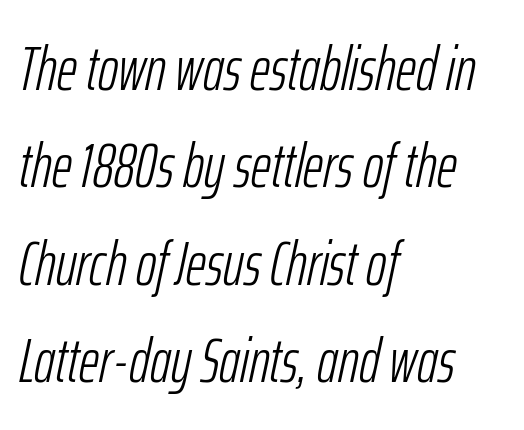
The image shows 62 px light, condensed type, italic (leaning right); set left-aligned, normal line spacing (1.57x), normal letter spacing, not underlined; low stroke contrast and a medium x-height.
